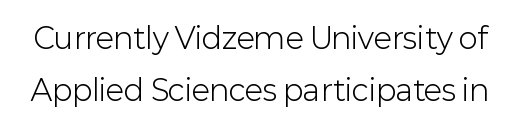
Q: Is the text bold? A: No.
Q: Is the text italic (slanted)? A: No, it is upright.
Q: Is the typeface a serif or a sans-serif typeface? A: Sans-serif.
Q: Is the text underlined? A: No.
Q: Is the spacing between letters normal or unusually wide? A: Normal.
Q: Width (condensed, normal, or wide)? A: Normal.
Q: Stroke contrast? A: Low.
Q: x-height? A: Medium.
Q: Monospaced? A: No.
